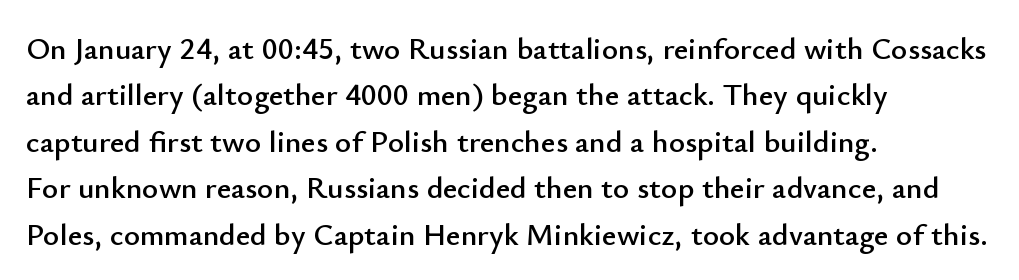
One glance says typical: line gaps are just what's usual. Note the varied advance widths — an 'i' is clearly narrower than an 'm'. Which margin do the lines hug? The left one — the right edge is uneven. The letterforms sit shoulder to shoulder at normal distance. A bare baseline throughout the passage.
